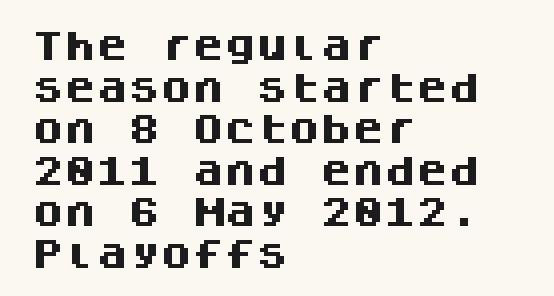
Rows of type keep a routine distance in the vertical direction. The characters display no serif detailing; their extremities are plain. A clean baseline with only descenders dipping below it. The characters look thick and weighty, a clear bold. These lines are rendered in a fixed-pitch font. Which margin do the lines hug? The left one — the right edge is uneven.
